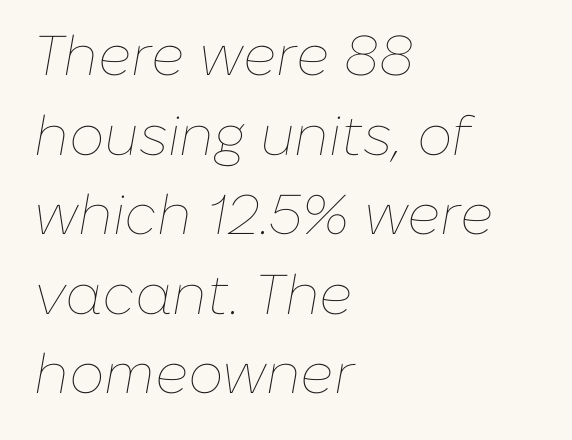
Proportional: the letters do not fall into vertical columns. Just letters on the line, the space beneath them empty. Leading: standard. On a weight scale, this lands at 450 or below. Horizontally, the lines are justified to the leading edge only.
